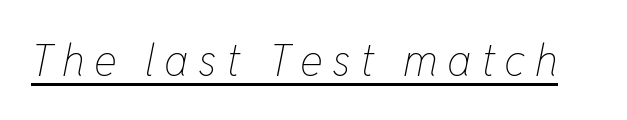
Would a proofreader flag this as italicized? Yes. This sample carries an underscore along the baseline area. You could not count columns in this text — the font is proportionally spaced. The gaps between neighbouring characters are conspicuously large. Stems here are at most as thick as an everyday book face.
